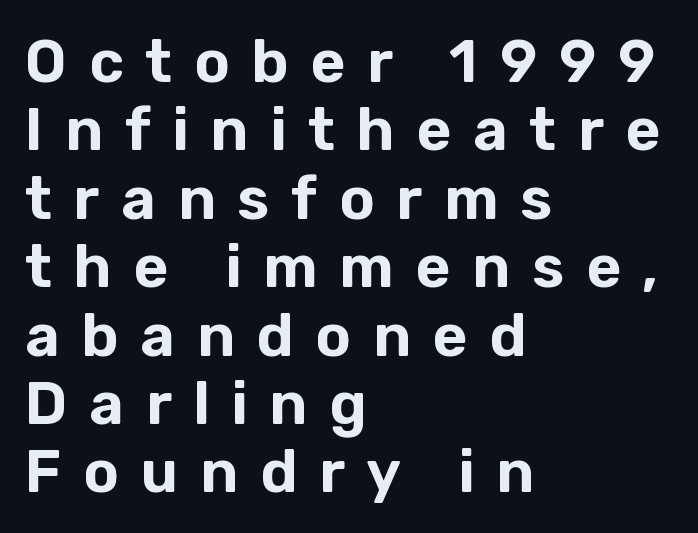
The image shows 60 px sans-serif type, upright; set left-aligned, tight line spacing (1.14x), unusually wide letter spacing (+0.36 em), not underlined; low stroke contrast and a medium x-height.
